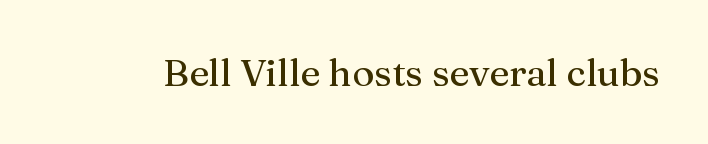
These lines are composed in type with serifs. Observe the ordinary spacing: letters are neighbours, not strangers. Clear beneath every line of the passage. Varying glyph widths throughout — classic text-font behaviour.
